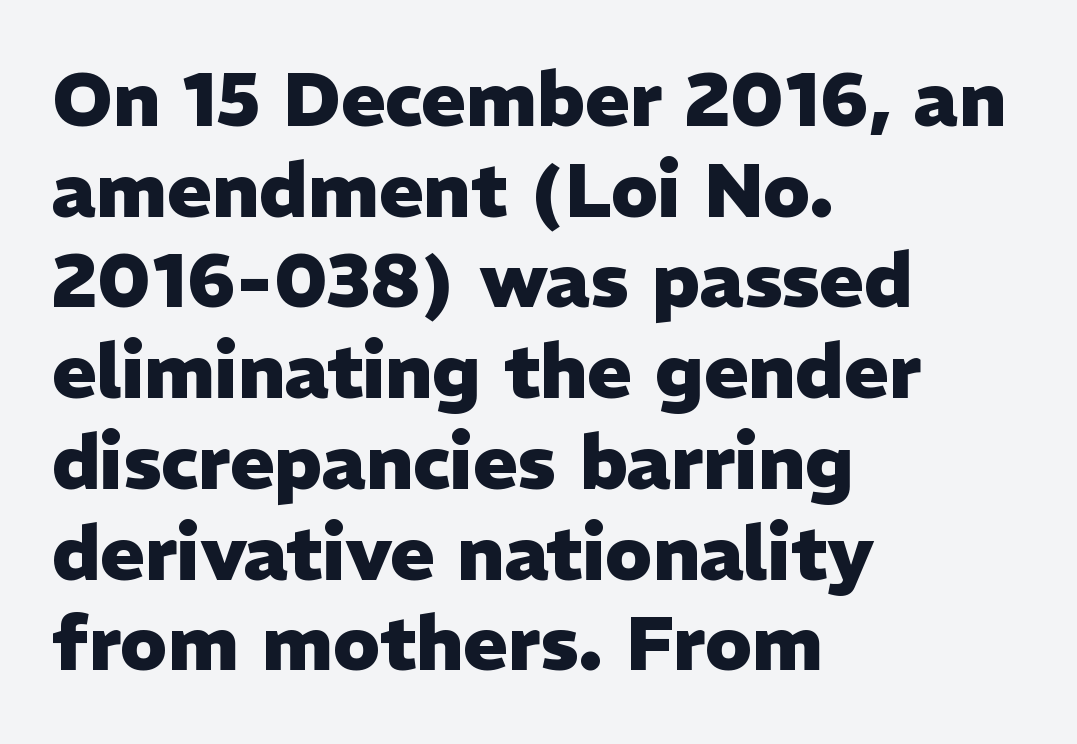
The image shows 75 px heavy sans-serif type, upright; set left-aligned, line spacing 1.21x, normal letter spacing, not underlined; low stroke contrast and a medium x-height.
